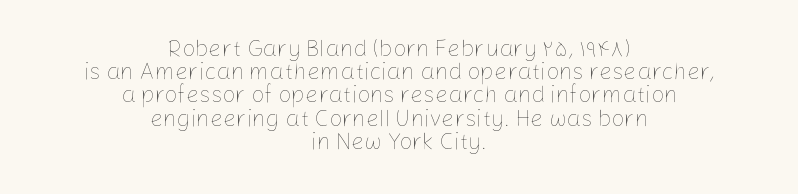
Q: Is the text bold? A: No.
Q: Is the text italic (slanted)? A: No, it is upright.
Q: Is the text underlined? A: No.
Q: How is the paragraph aligned? A: Centered.
Q: Is the spacing between letters normal or unusually wide? A: Normal.
Q: Is the spacing between lines tight, normal or loose? A: Tight.
